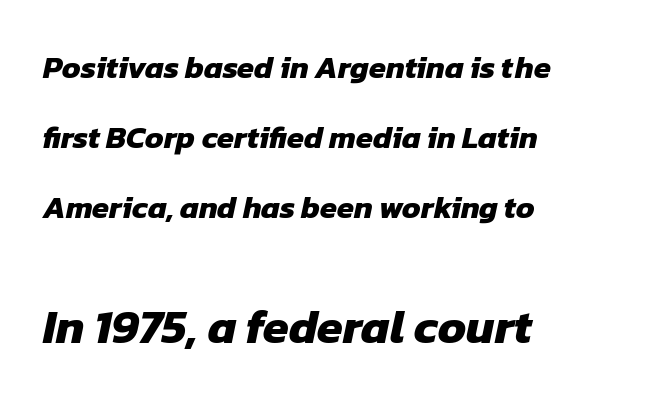
The image shows 47 px heavy sans-serif type; set left-aligned, loose line spacing (2.26x), normal letter spacing, not underlined; the second (bottom) block is 1.52x larger; low stroke contrast and a medium x-height.
